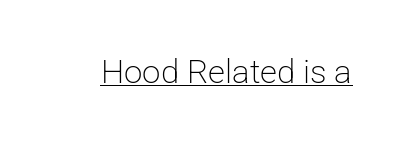
Unlike italic type, these characters show no tilt at all. Do the characters align in a grid? No, the font is proportional. Ink coverage per letter is moderate at most. Nothing sits at the stroke ends, so this counts as sans-serif. Quick note: underline on. These lines keep a tight, regular rhythm from letter to letter.
